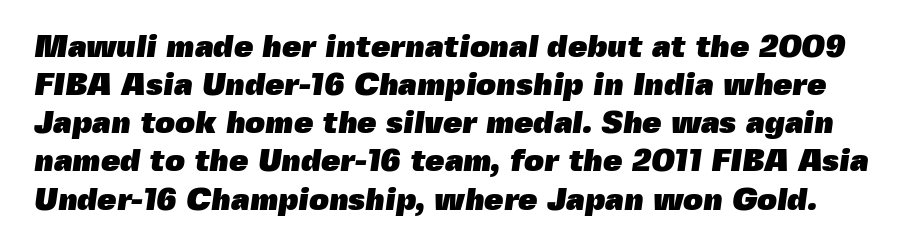
The image shows 31 px heavy sans-serif type; set line spacing 1.23x, normal letter spacing, not underlined; a medium x-height.
